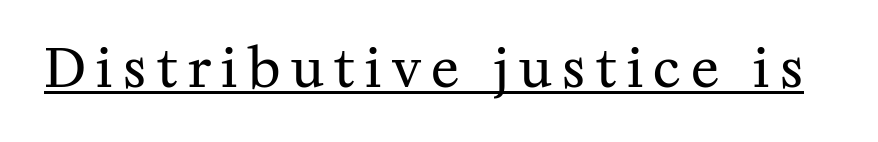
The type family on display is of the serif kind. This is roman type, the default non-slanted kind. The passage shown is underscored from start to finish. The passage shown is not bold in any degree.
